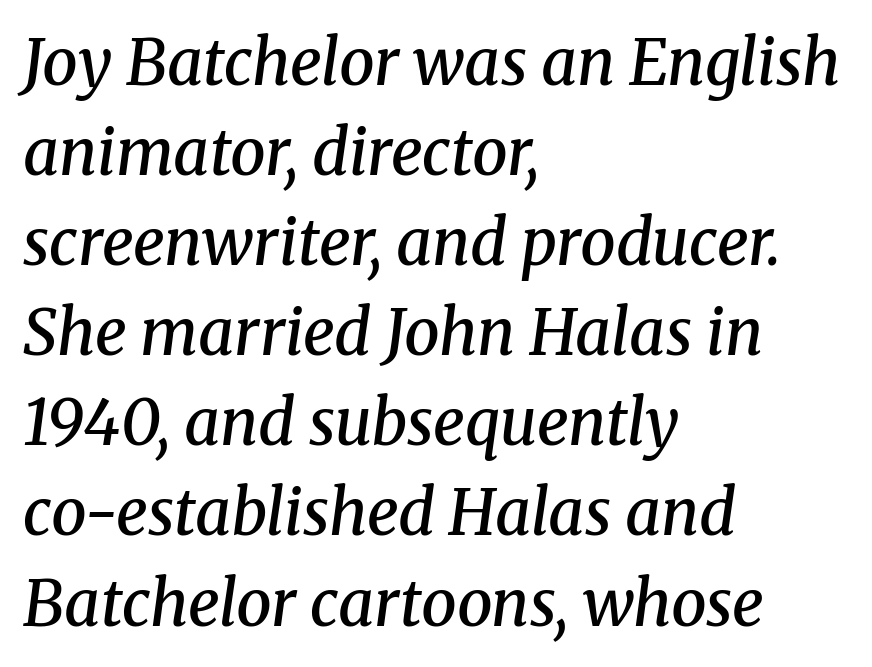
Q: Is the text bold? A: Semi-bold.
Q: Is the text italic (slanted)? A: Yes, it leans right by about 8 degrees.
Q: Is the typeface a serif or a sans-serif typeface? A: Serif.
Q: Is the text underlined? A: No.
Q: How is the paragraph aligned? A: Left-aligned.
Q: Is the spacing between letters normal or unusually wide? A: Normal.
Q: Is the spacing between lines tight, normal or loose? A: Normal.
Q: Width (condensed, normal, or wide)? A: Normal.
Q: Stroke contrast? A: Medium.
Q: x-height? A: Medium.
Q: Monospaced? A: No.
